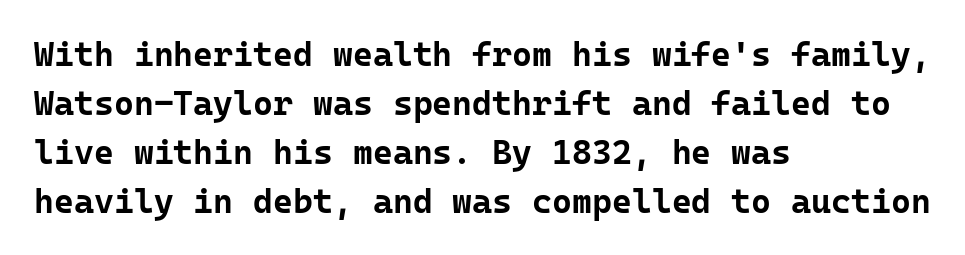
{"serif": "no", "italic": "no", "bold": "yes", "weight": "bold", "width": "normal", "stroke_contrast": "low", "x_height": "medium", "monospaced": "yes", "underline": "no", "align": "left", "line_spacing": "normal", "line_spacing_ratio": 1.44, "letter_spacing": "normal", "letter_spacing_em": 0.0, "glyph_px": 34}
